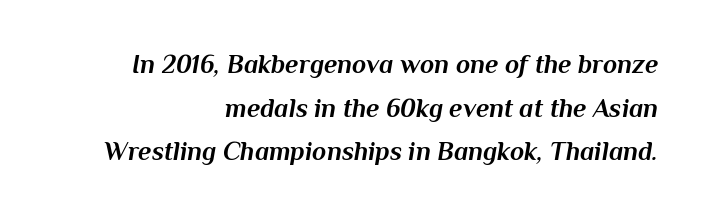
{"italic": "yes", "lean": "right", "slant_degrees": 10, "bold": "yes", "underline": "no", "align": "right", "line_spacing": "normal", "line_spacing_ratio": 1.68, "letter_spacing": "normal", "letter_spacing_em": 0.0, "glyph_px": 26}
